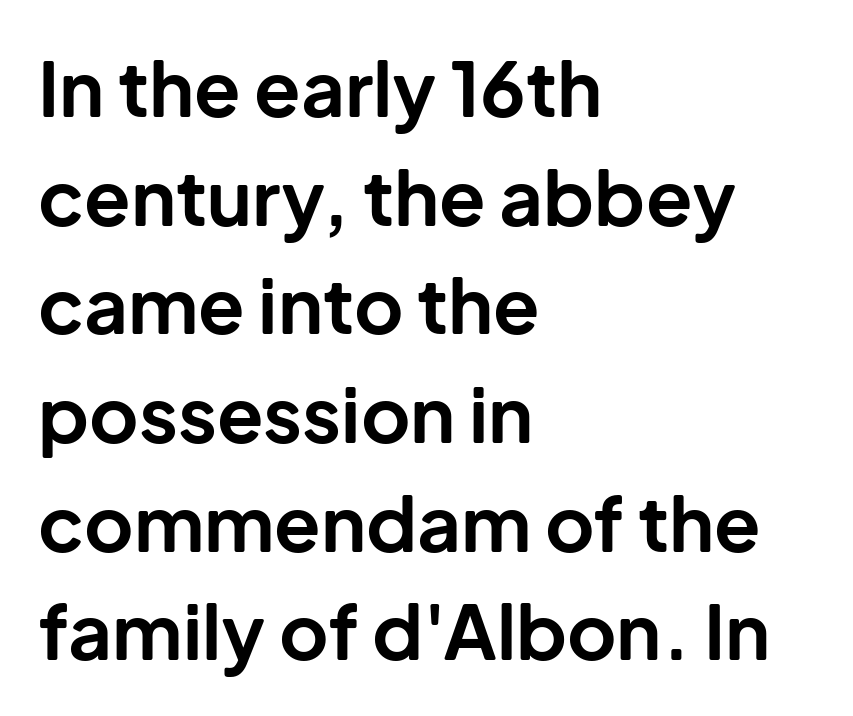
Q: Is the text bold? A: Yes.
Q: Is the text italic (slanted)? A: No, it is upright.
Q: Is the typeface a serif or a sans-serif typeface? A: Sans-serif.
Q: Is the text underlined? A: No.
Q: How is the paragraph aligned? A: Left-aligned.
Q: Is the spacing between letters normal or unusually wide? A: Normal.
Q: Is the spacing between lines tight, normal or loose? A: Normal.
Q: Width (condensed, normal, or wide)? A: Normal.
Q: Stroke contrast? A: Low.
Q: x-height? A: Medium.
Q: Monospaced? A: No.
